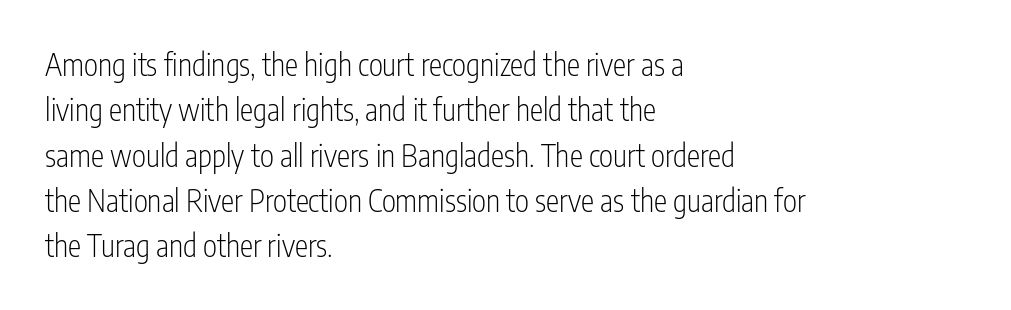
Q: Is the text bold? A: No.
Q: Is the text italic (slanted)? A: No, it is upright.
Q: Is the typeface a serif or a sans-serif typeface? A: Sans-serif.
Q: Is the text underlined? A: No.
Q: How is the paragraph aligned? A: Left-aligned.
Q: Is the spacing between letters normal or unusually wide? A: Normal.
Q: Is the spacing between lines tight, normal or loose? A: Normal.
Q: Width (condensed, normal, or wide)? A: Condensed.
Q: Stroke contrast? A: Low.
Q: x-height? A: Medium.
Q: Monospaced? A: No.
